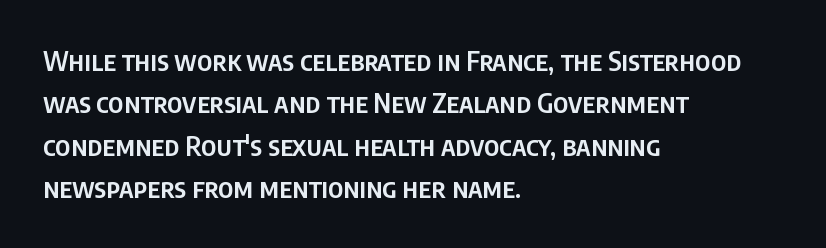
{"italic": "no", "bold": "semi", "underline": "no", "align": "left", "line_spacing": "normal", "line_spacing_ratio": 1.57, "letter_spacing": "normal", "letter_spacing_em": 0.0, "glyph_px": 27}
